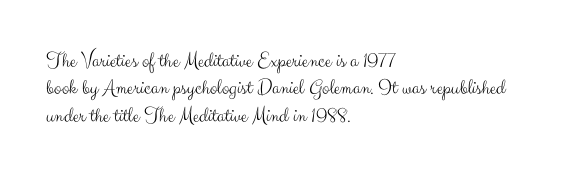
Counters stay open thanks to moderate or lighter strokes. All the whitespace from short lines collects on the right. Normally led — the rows are evenly, conventionally spaced. The glyphs are unaccompanied by any horizontal stroke below them.
